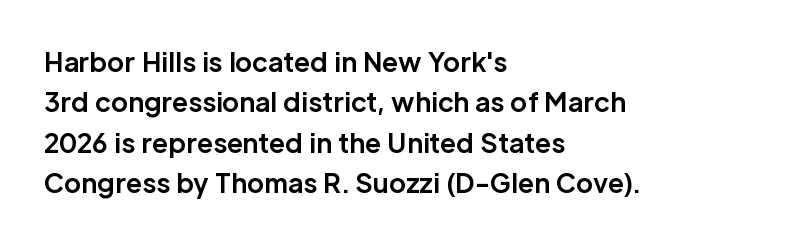
{"italic": "no", "bold": "yes", "underline": "no", "align": "left", "line_spacing": "normal", "line_spacing_ratio": 1.55, "letter_spacing": "normal", "letter_spacing_em": 0.0, "glyph_px": 26}
